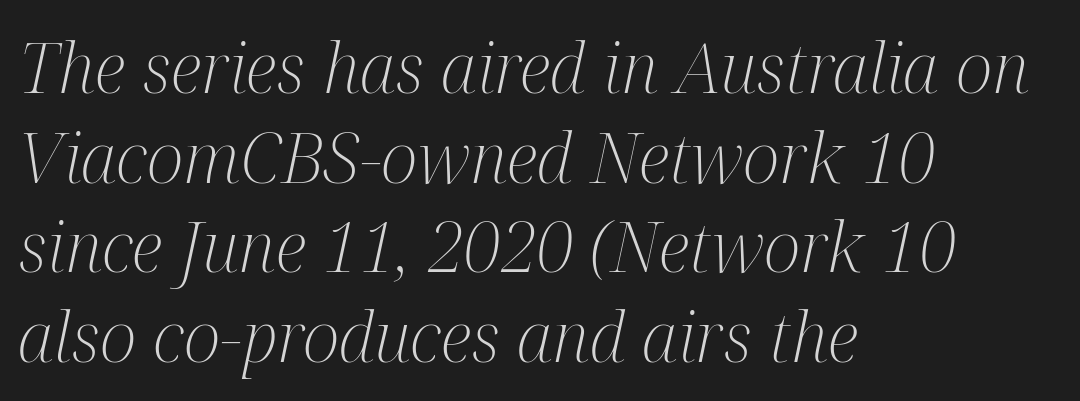
The image shows 70 px light, condensed serif type, italic (leaning right); set left-aligned, normal line spacing (1.28x), normal letter spacing, not underlined; medium stroke contrast and a medium x-height.
